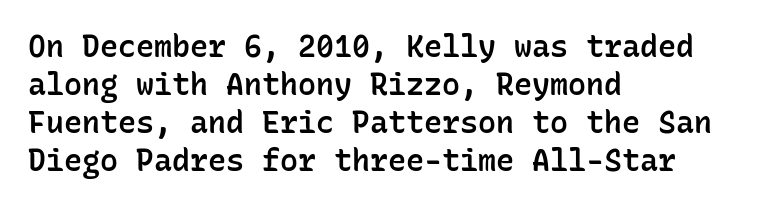
Q: Is the text bold? A: Semi-bold.
Q: Is the text italic (slanted)? A: No, it is upright.
Q: Is the typeface a serif or a sans-serif typeface? A: Sans-serif.
Q: Is the text underlined? A: No.
Q: How is the paragraph aligned? A: Left-aligned.
Q: Is the spacing between letters normal or unusually wide? A: Normal.
Q: Is the spacing between lines tight, normal or loose? A: Normal.
Q: Width (condensed, normal, or wide)? A: Normal.
Q: Stroke contrast? A: Low.
Q: x-height? A: Medium.
Q: Monospaced? A: Yes.
